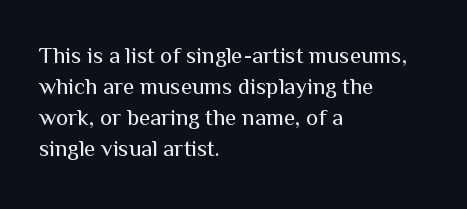
Q: Is the text bold? A: No.
Q: Is the text italic (slanted)? A: No, it is upright.
Q: Is the text underlined? A: No.
Q: How is the paragraph aligned? A: Left-aligned.
Q: Is the spacing between letters normal or unusually wide? A: Normal.
Q: Is the spacing between lines tight, normal or loose? A: Normal.
